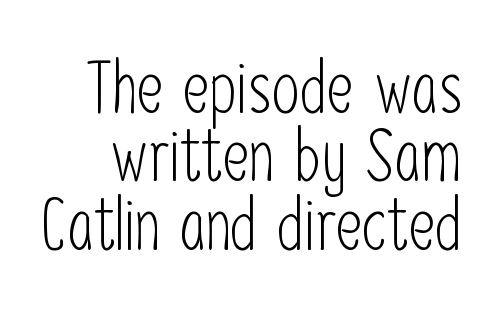
Q: Is the text bold? A: No.
Q: Is the text italic (slanted)? A: No, it is upright.
Q: Is the typeface a serif or a sans-serif typeface? A: Sans-serif.
Q: Is the text underlined? A: No.
Q: Is the spacing between letters normal or unusually wide? A: Normal.
Q: Is the spacing between lines tight, normal or loose? A: Tight.
Q: Width (condensed, normal, or wide)? A: Condensed.
Q: Stroke contrast? A: Low.
Q: x-height? A: Medium.
Q: Monospaced? A: No.
